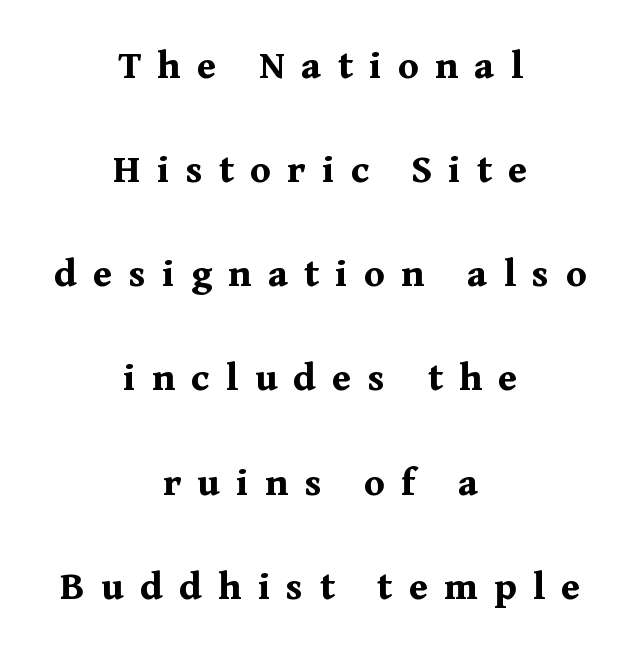
{"serif": "yes", "italic": "no", "bold": "yes", "weight": "bold", "width": "normal", "stroke_contrast": "medium", "x_height": "medium", "monospaced": "no", "underline": "no", "align": "center", "line_spacing": "loose", "line_spacing_ratio": 2.48, "letter_spacing": "wide", "letter_spacing_em": 0.39, "glyph_px": 42}
